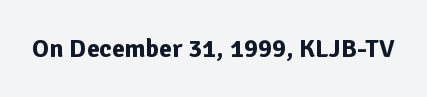
Q: Is the text bold? A: Yes.
Q: Is the text italic (slanted)? A: No, it is upright.
Q: Is the text underlined? A: No.
Q: Is the spacing between letters normal or unusually wide? A: Normal.
